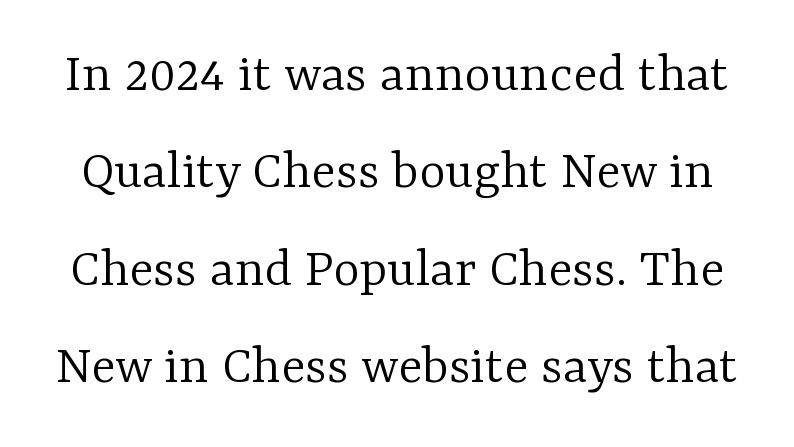
The image shows 57 px light serif type, upright; set line spacing 1.71x, normal letter spacing, not underlined; low stroke contrast and a medium x-height.
